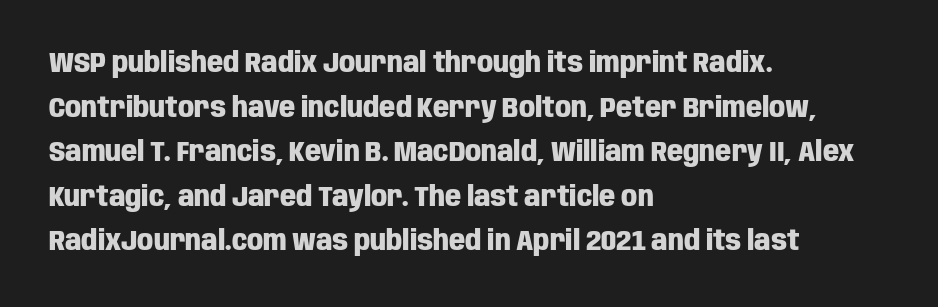
Q: Is the text bold? A: Yes.
Q: Is the text italic (slanted)? A: No, it is upright.
Q: Is the typeface a serif or a sans-serif typeface? A: Sans-serif.
Q: Is the text underlined? A: No.
Q: How is the paragraph aligned? A: Left-aligned.
Q: Is the spacing between letters normal or unusually wide? A: Normal.
Q: Is the spacing between lines tight, normal or loose? A: Normal.
Q: Width (condensed, normal, or wide)? A: Condensed.
Q: Stroke contrast? A: Low.
Q: x-height? A: Large.
Q: Monospaced? A: No.
